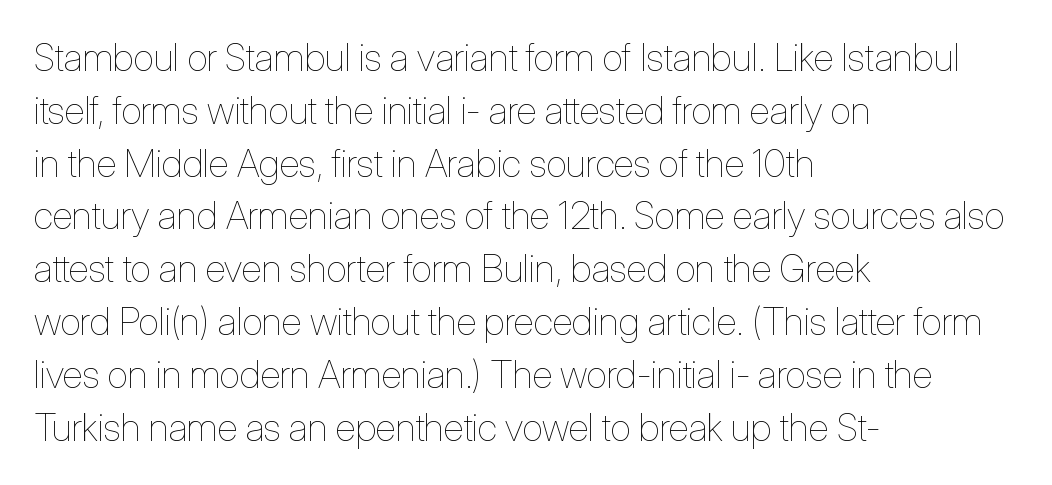
The image shows 38 px thin, condensed type, upright; set left-aligned, normal line spacing (1.39x), normal letter spacing, not underlined; low stroke contrast and a medium x-height.
